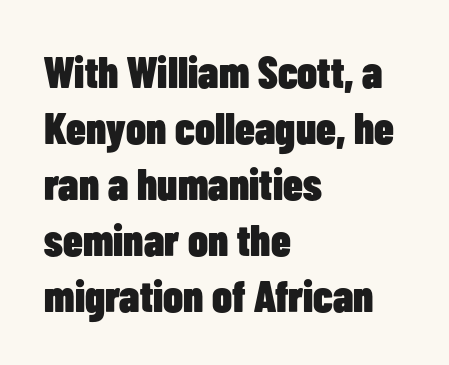
Q: Is the text bold? A: Yes.
Q: Is the text italic (slanted)? A: No, it is upright.
Q: Is the typeface a serif or a sans-serif typeface? A: Sans-serif.
Q: Is the text underlined? A: No.
Q: How is the paragraph aligned? A: Left-aligned.
Q: Is the spacing between letters normal or unusually wide? A: Normal.
Q: Is the spacing between lines tight, normal or loose? A: Normal.
Q: Width (condensed, normal, or wide)? A: Condensed.
Q: Stroke contrast? A: Low.
Q: x-height? A: Medium.
Q: Monospaced? A: No.
